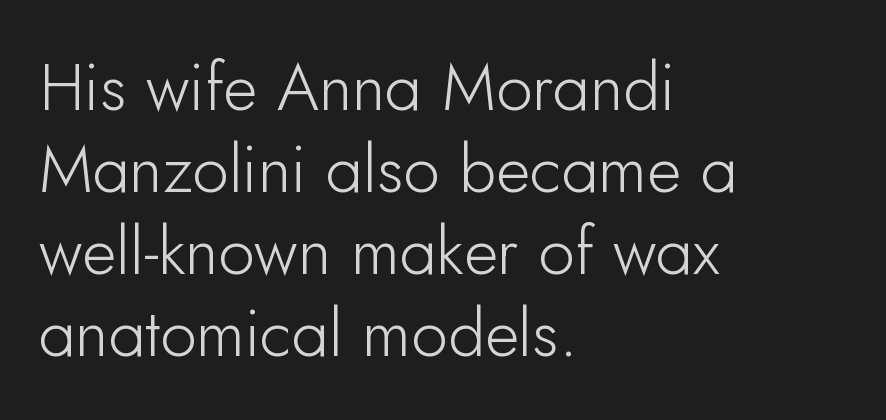
Q: Is the text italic (slanted)? A: No, it is upright.
Q: Is the typeface a serif or a sans-serif typeface? A: Sans-serif.
Q: Is the text underlined? A: No.
Q: How is the paragraph aligned? A: Left-aligned.
Q: Is the spacing between letters normal or unusually wide? A: Normal.
Q: Width (condensed, normal, or wide)? A: Normal.
Q: Stroke contrast? A: Low.
Q: x-height? A: Small.
Q: Monospaced? A: No.
